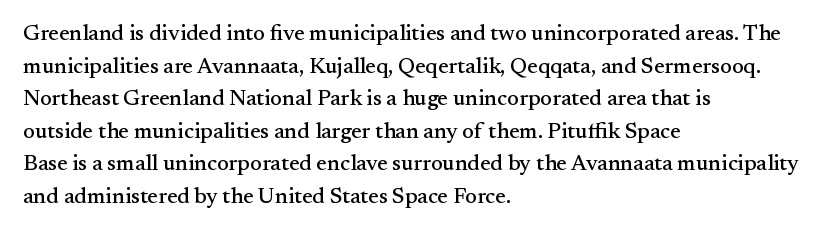
The image shows 22 px text type, upright; set left-aligned, normal line spacing (1.48x), normal letter spacing, not underlined.
